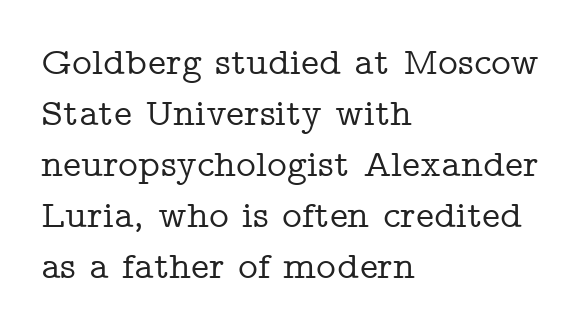
Q: Is the text italic (slanted)? A: No, it is upright.
Q: Is the typeface a serif or a sans-serif typeface? A: Serif.
Q: Is the text underlined? A: No.
Q: How is the paragraph aligned? A: Left-aligned.
Q: Is the spacing between letters normal or unusually wide? A: Normal.
Q: Is the spacing between lines tight, normal or loose? A: Normal.
Q: Width (condensed, normal, or wide)? A: Wide.
Q: Stroke contrast? A: Low.
Q: x-height? A: Medium.
Q: Monospaced? A: No.
